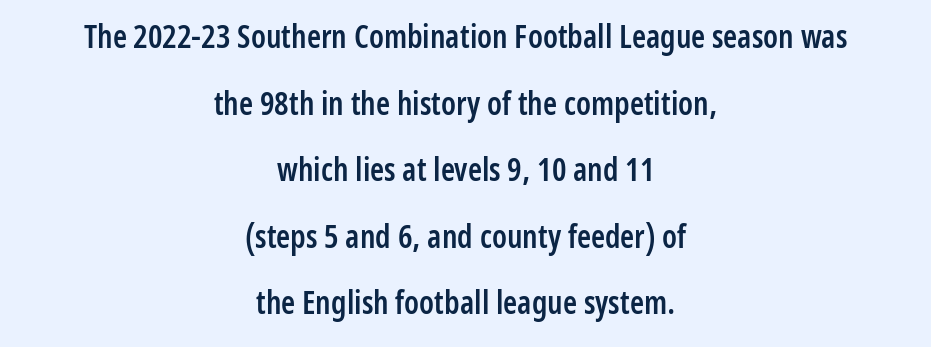
Q: Is the text bold? A: Semi-bold.
Q: Is the text italic (slanted)? A: No, it is upright.
Q: Is the typeface a serif or a sans-serif typeface? A: Sans-serif.
Q: Is the text underlined? A: No.
Q: How is the paragraph aligned? A: Centered.
Q: Is the spacing between letters normal or unusually wide? A: Normal.
Q: Is the spacing between lines tight, normal or loose? A: Loose.
Q: Width (condensed, normal, or wide)? A: Condensed.
Q: Stroke contrast? A: Low.
Q: x-height? A: Medium.
Q: Monospaced? A: No.
